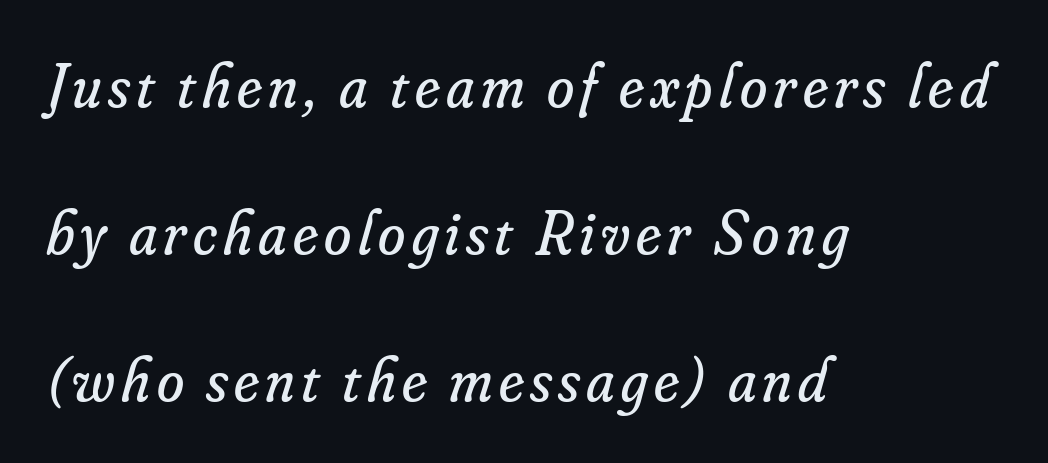
The lettering tilts uniformly, giving the passage an italic look. Weight class: somewhere from thin through regular. Think of a printed novel: that variable character pitch is what you see here. Honestly, the rows look like they've been pulled way apart. These lines are composed in type with serifs. Each row of text sits above clean, open space.
